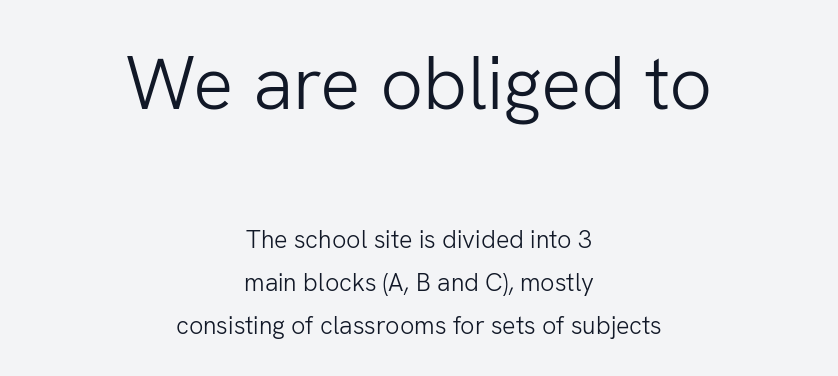
The image shows 75 px light sans-serif type, upright; set centered, line spacing 1.72x, normal letter spacing, not underlined; the first (top) block is 3.0x larger; low stroke contrast and a medium x-height.
